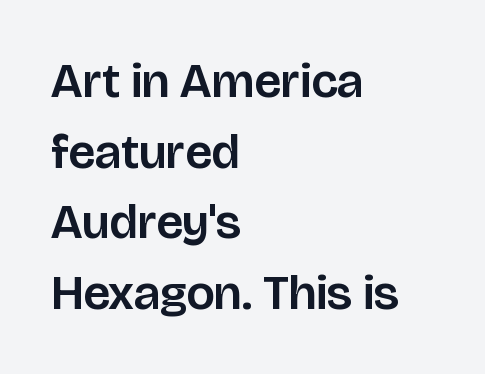
{"serif": "no", "italic": "no", "width": "normal", "stroke_contrast": "low", "x_height": "large", "monospaced": "no", "underline": "no", "align": "left", "line_spacing": "normal", "line_spacing_ratio": 1.44, "letter_spacing": "normal", "letter_spacing_em": 0.0, "glyph_px": 49}
